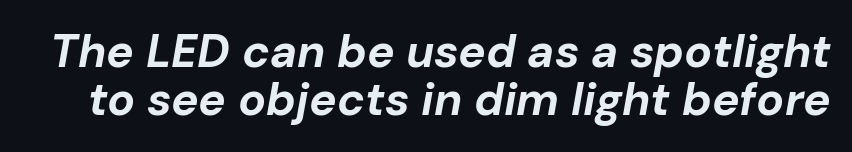
Quick note: underline off. What's the leading like? Squeezed, with rows nearly overlapping. Designer's note — italics engaged. The letterforms sit shoulder to shoulder at normal distance. Stroke thickness is high; the sample reads as a true bold. These lines are rendered in a variable-pitch font.
